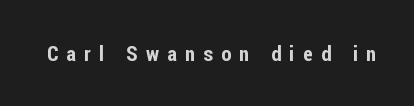
Q: Is the text italic (slanted)? A: No, it is upright.
Q: Is the text underlined? A: No.
Q: Is the spacing between letters normal or unusually wide? A: Unusually wide.
